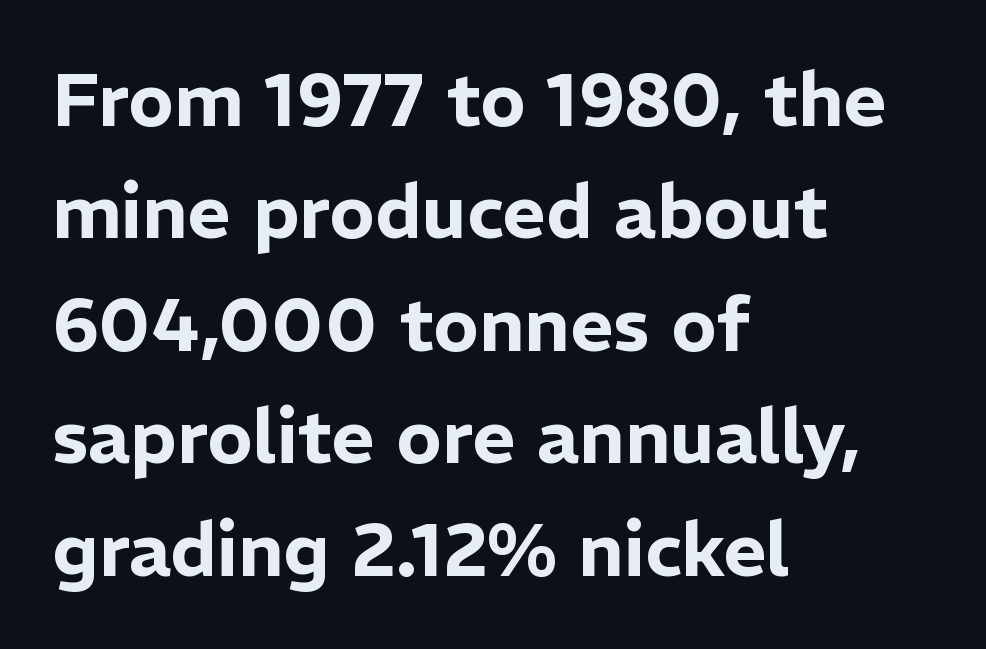
Q: Is the text italic (slanted)? A: No, it is upright.
Q: Is the typeface a serif or a sans-serif typeface? A: Sans-serif.
Q: Is the text underlined? A: No.
Q: How is the paragraph aligned? A: Left-aligned.
Q: Is the spacing between letters normal or unusually wide? A: Normal.
Q: Is the spacing between lines tight, normal or loose? A: Normal.
Q: Width (condensed, normal, or wide)? A: Normal.
Q: Stroke contrast? A: Low.
Q: x-height? A: Medium.
Q: Monospaced? A: No.
